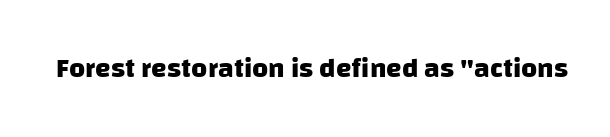
Character widths vary here, with narrow letters taking less room than wide ones. Characters follow at the spacing the type designer built in. Does the type have serifs? No, each stem ends abruptly. Descenders hang freely into open space.
